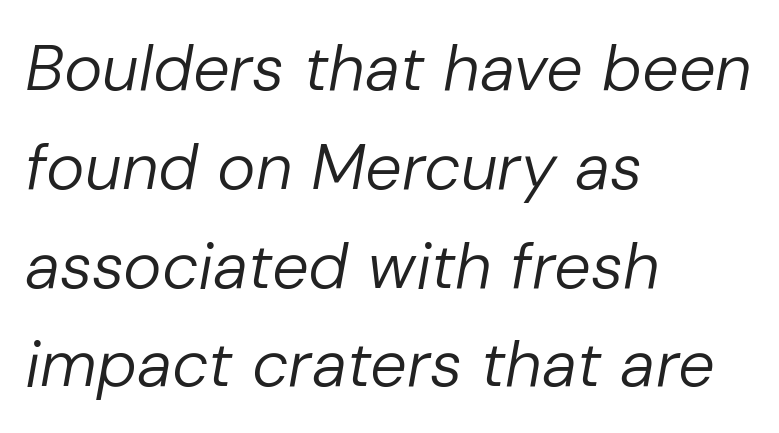
Q: Is the text bold? A: No.
Q: Is the text italic (slanted)? A: Yes, it leans right by about 10 degrees.
Q: Is the text underlined? A: No.
Q: How is the paragraph aligned? A: Left-aligned.
Q: Is the spacing between letters normal or unusually wide? A: Normal.
Q: Is the spacing between lines tight, normal or loose? A: Normal.
Q: Width (condensed, normal, or wide)? A: Normal.
Q: Stroke contrast? A: Low.
Q: x-height? A: Medium.
Q: Monospaced? A: No.
